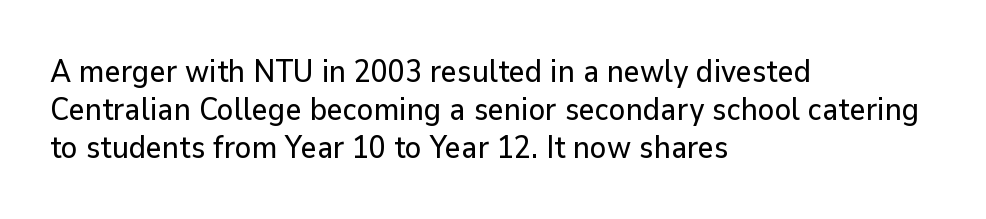
Q: Is the text italic (slanted)? A: No, it is upright.
Q: Is the typeface a serif or a sans-serif typeface? A: Sans-serif.
Q: Is the text underlined? A: No.
Q: How is the paragraph aligned? A: Left-aligned.
Q: Is the spacing between letters normal or unusually wide? A: Normal.
Q: Width (condensed, normal, or wide)? A: Normal.
Q: Stroke contrast? A: Low.
Q: x-height? A: Medium.
Q: Monospaced? A: No.
